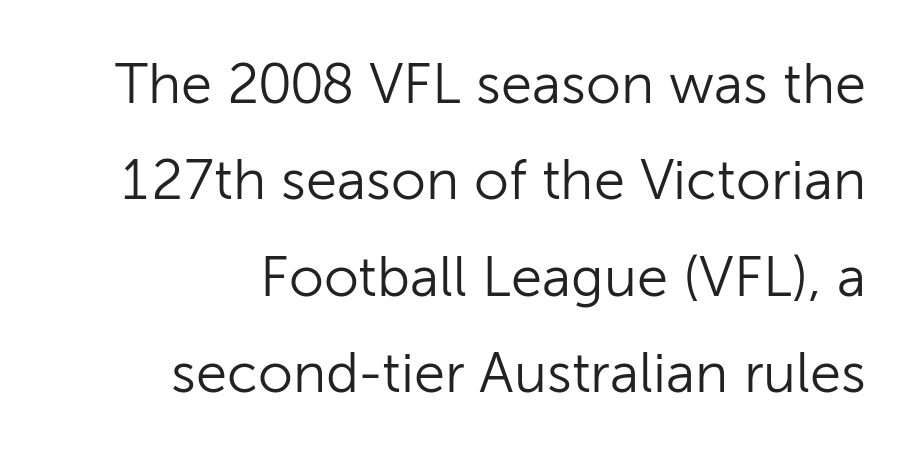
Q: Is the text bold? A: No.
Q: Is the text italic (slanted)? A: No, it is upright.
Q: Is the typeface a serif or a sans-serif typeface? A: Sans-serif.
Q: Is the text underlined? A: No.
Q: Is the spacing between letters normal or unusually wide? A: Normal.
Q: Width (condensed, normal, or wide)? A: Normal.
Q: Stroke contrast? A: Low.
Q: x-height? A: Medium.
Q: Monospaced? A: No.
